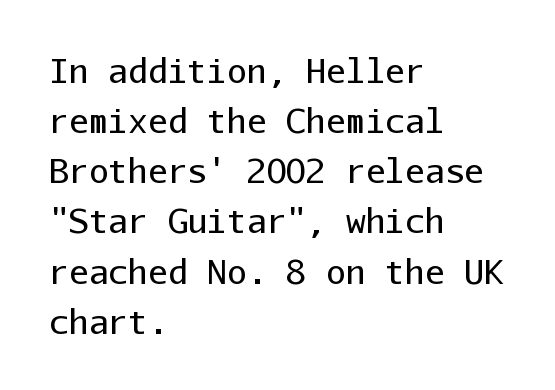
The image shows 33 px regular-weight sans-serif type, upright, monospaced; set left-aligned, normal line spacing (1.52x), normal letter spacing, not underlined; low stroke contrast and a medium x-height.
